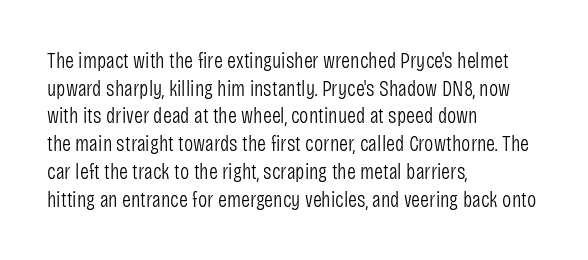
The image shows 22 px text type, upright; set left-aligned, normal line spacing (1.26x), normal letter spacing, not underlined.
